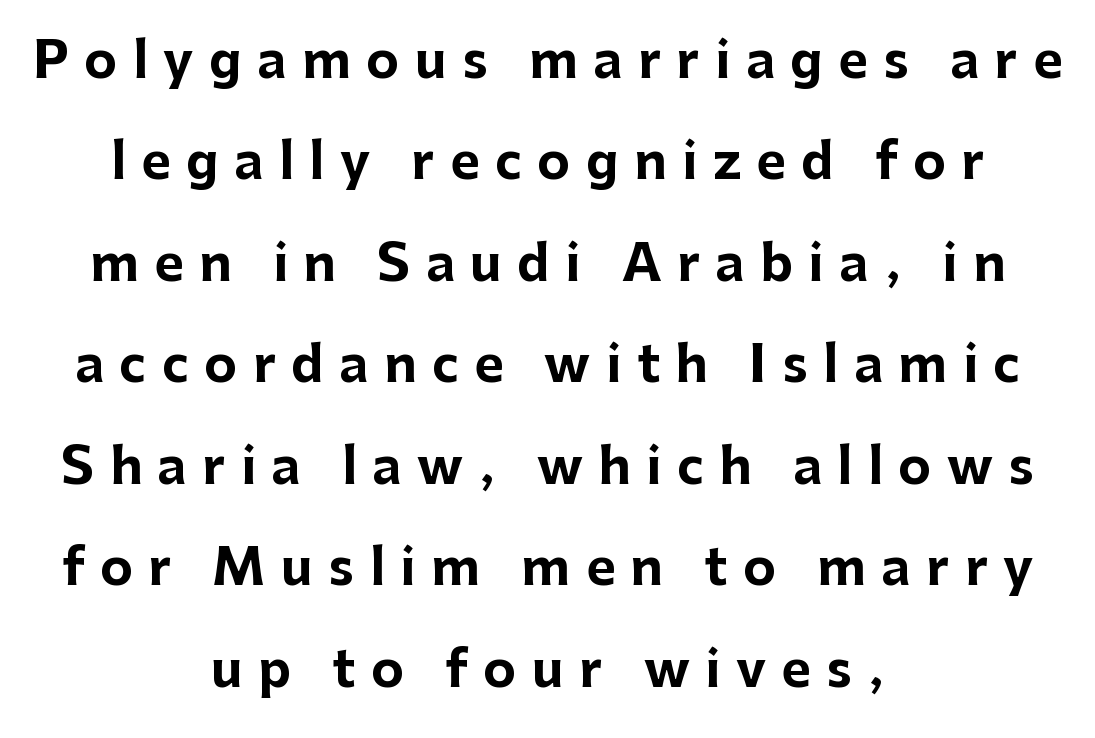
Glyph-to-glyph distance is far greater than everyday printed text. Bold? Absolutely — the strokes are thick and heavy. You can tell from the bare stems that sans-serif type was used. The letters stand upright; this is a roman face.
